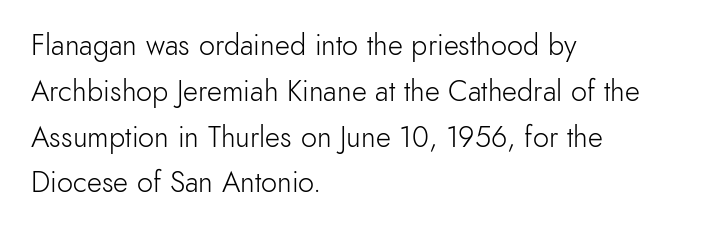
The image shows 29 px light sans-serif type, upright; set left-aligned, normal line spacing (1.58x), normal letter spacing, not underlined; a small x-height.
